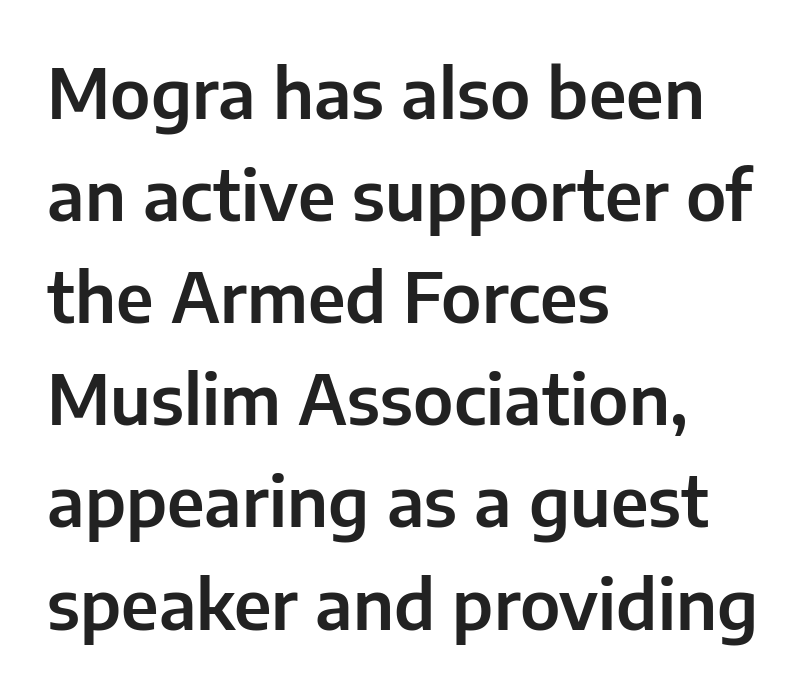
The face used here is rendered with its standard letterfit. Does the lettering tilt? It doesn't — this is upright. Nothing sits at the stroke ends, so this counts as sans-serif. These lines are rendered in a variable-pitch font. Any mark beneath the type? The region is blank. Does the copy run flush right? No — it runs flush left.
